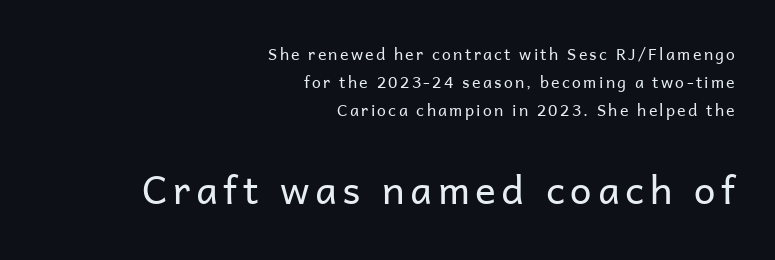
Q: Is the text bold? A: No.
Q: Is the text italic (slanted)? A: No, it is upright.
Q: Is the typeface a serif or a sans-serif typeface? A: Sans-serif.
Q: Is the text underlined? A: No.
Q: How is the paragraph aligned? A: Right-aligned.
Q: Which block of text is set in a larger size, the first (top) or the second (bottom)? A: The second (bottom) one.
Q: Width (condensed, normal, or wide)? A: Normal.
Q: Stroke contrast? A: Low.
Q: x-height? A: Medium.
Q: Monospaced? A: No.
